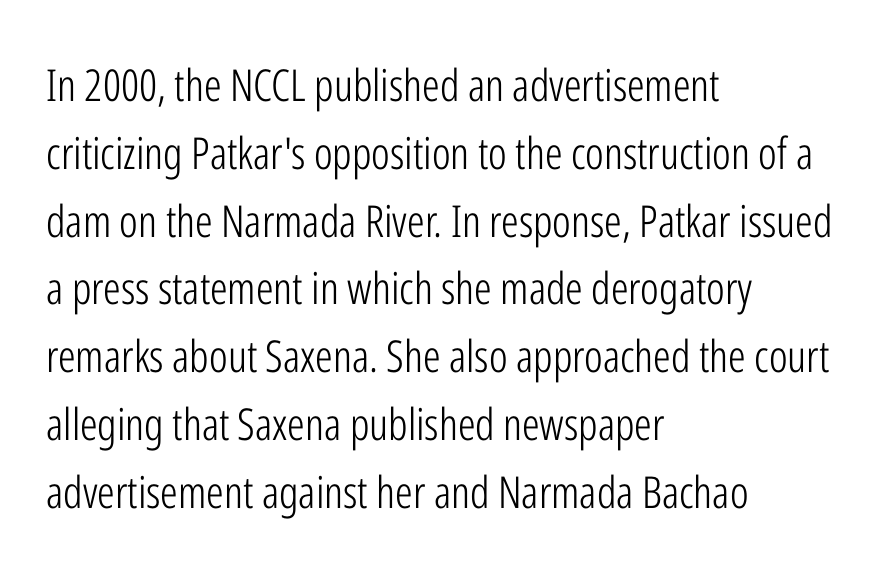
The image shows 44 px light, condensed sans-serif type, upright; set left-aligned, normal line spacing (1.54x), normal letter spacing, not underlined; low stroke contrast and a medium x-height.
